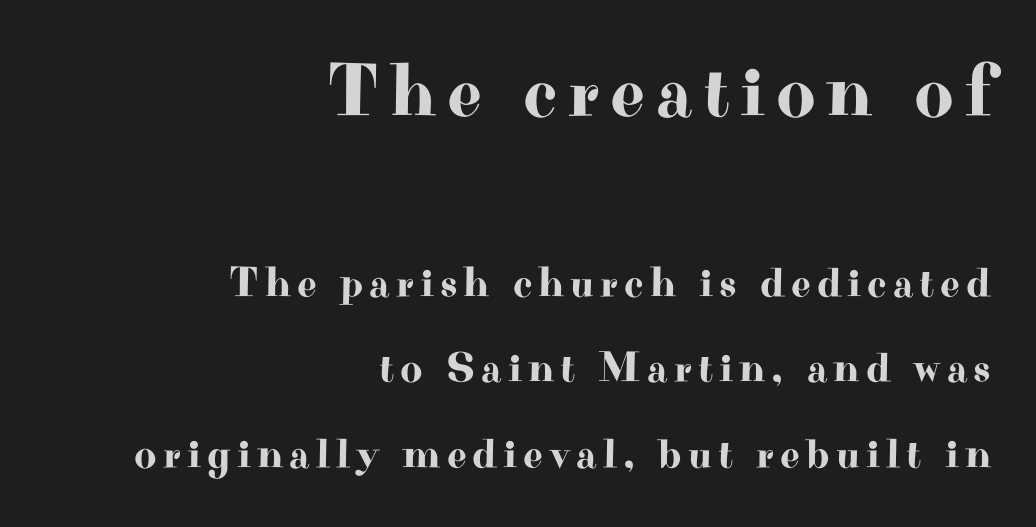
The image shows 76 px wide serif type, upright; set right-aligned, loose line spacing (1.98x), not underlined; the first (top) block is 1.77x larger; high stroke contrast and a small x-height.
